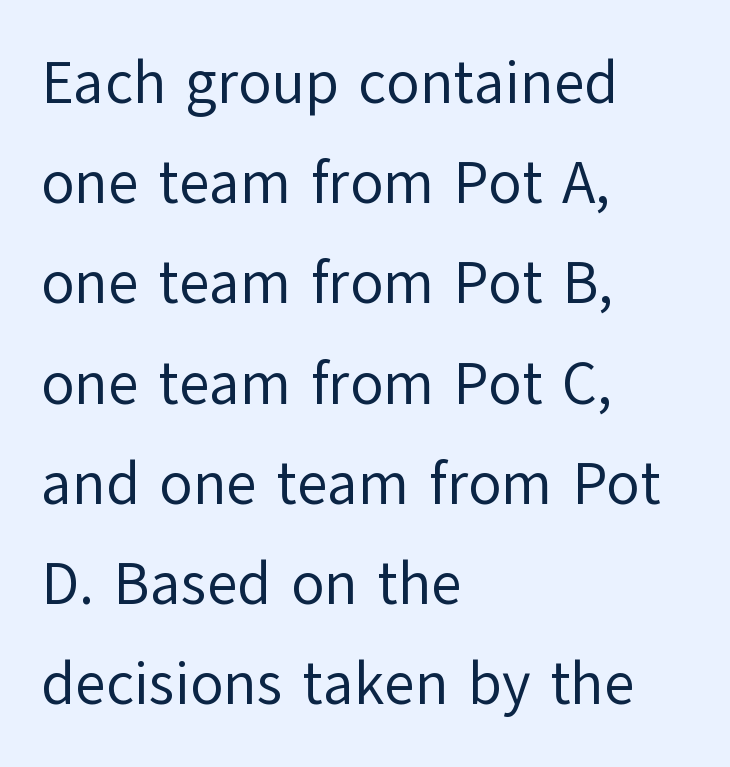
The image shows 60 px regular-weight sans-serif type, upright; set left-aligned, normal line spacing (1.67x), normal letter spacing, not underlined; low stroke contrast and a medium x-height.
